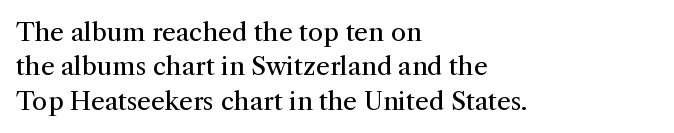
Spacing between characters is what you'd get straight out of the box. The passage shown is not underscored anywhere. The lines in this sample share a left origin and differ only in where they stop. The lines sit at an ordinary, default distance from one another. Is the type heavy? It reads as light-to-regular instead.
